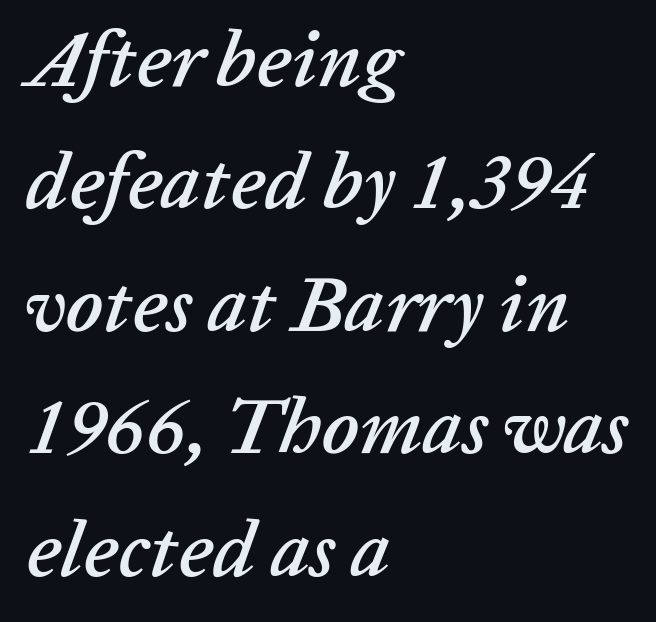
Q: Is the text italic (slanted)? A: Yes, it leans right by about 20 degrees.
Q: Is the text underlined? A: No.
Q: How is the paragraph aligned? A: Left-aligned.
Q: Is the spacing between letters normal or unusually wide? A: Normal.
Q: Is the spacing between lines tight, normal or loose? A: Normal.
Q: Width (condensed, normal, or wide)? A: Normal.
Q: Stroke contrast? A: Low.
Q: x-height? A: Medium.
Q: Monospaced? A: No.
